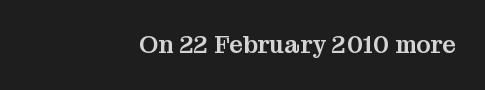
The image shows 24 px text type, upright; set right-aligned, normal letter spacing, not underlined.
